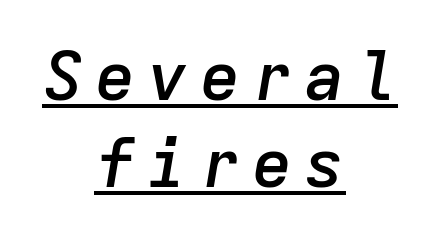
Q: Is the text bold? A: Semi-bold.
Q: Is the text italic (slanted)? A: Yes, it leans right by about 9 degrees.
Q: Is the text underlined? A: Yes.
Q: How is the paragraph aligned? A: Centered.
Q: Is the spacing between lines tight, normal or loose? A: Normal.
Q: Width (condensed, normal, or wide)? A: Normal.
Q: Stroke contrast? A: Low.
Q: x-height? A: Medium.
Q: Monospaced? A: Yes.
